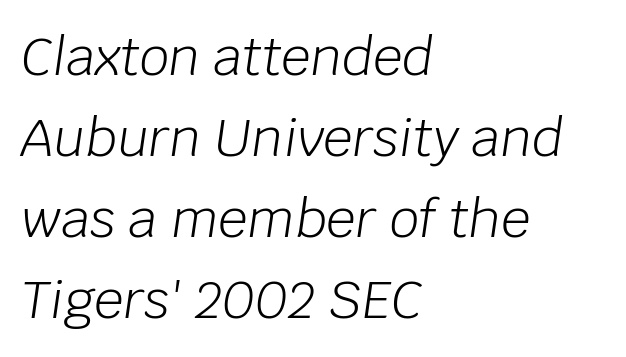
Anything drawn beneath the words? Only blank space. Designer's note — italics engaged. A classic flush-left, rag-right setting is used for this passage. The line-height multiplier appears to be the usual default. The weight tops out at a normal text grade.
